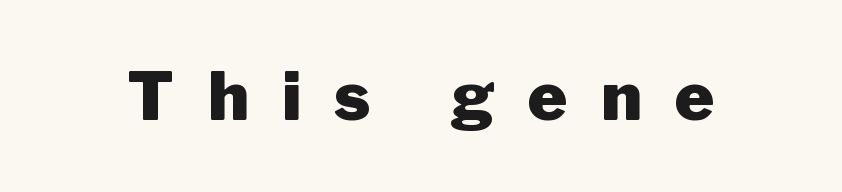
The image shows 67 px heavy sans-serif type, upright; set unusually wide letter spacing (+0.5 em), not underlined; low stroke contrast and a medium x-height.
